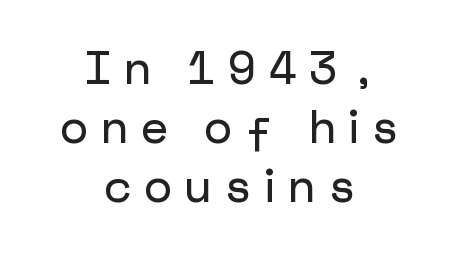
The passage is arranged like a title page — every line centered. The passage shown is not underscored anywhere. One glance says typical: line gaps are just what's usual. Serif or sans? Sans — the stroke terminals are bare. The specimen reads as upright at a glance.
